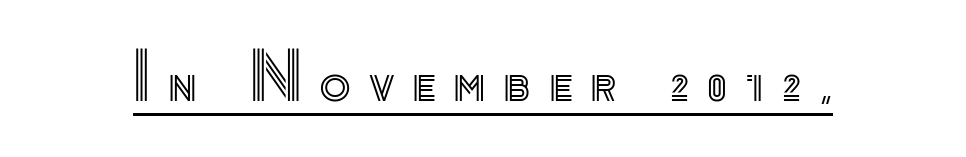
Think of a printed novel: that variable character pitch is what you see here. These lines have a slow, spaced-out rhythm from letter to letter. Is there any slant? The stems are plumb. These characters rest on top of a visible drawn line.
